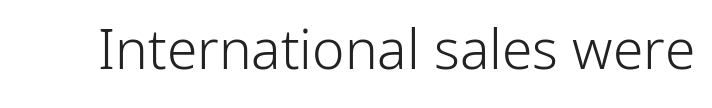
Think of a printed novel: that variable character pitch is what you see here. The typesetting does not lean heavy: it is not bold. A sans-serif font was chosen for this passage. Rendered with straight, roman letterforms. Caption: standard tracking, unaltered.
